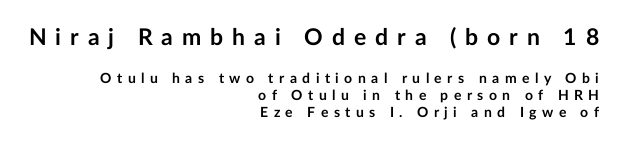
{"italic": "no", "bold": "yes", "underline": "no", "align": "right", "line_spacing_ratio": 1.21, "letter_spacing": "wide", "letter_spacing_em": 0.39, "larger_block": "first", "size_ratio": 1.64, "glyph_px": 23}
